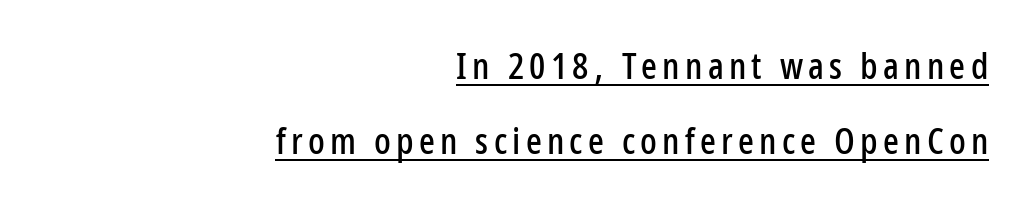
The image shows 37 px condensed sans-serif type, upright; set right-aligned, loose line spacing (2.02x), underlined; low stroke contrast and a medium x-height.
